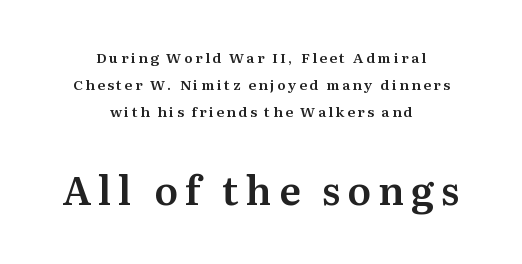
Q: Is the text italic (slanted)? A: No, it is upright.
Q: Is the typeface a serif or a sans-serif typeface? A: Serif.
Q: Is the text underlined? A: No.
Q: How is the paragraph aligned? A: Centered.
Q: Is the spacing between lines tight, normal or loose? A: Loose.
Q: Which block of text is set in a larger size, the first (top) or the second (bottom)? A: The second (bottom) one.
Q: Width (condensed, normal, or wide)? A: Normal.
Q: Stroke contrast? A: Medium.
Q: x-height? A: Medium.
Q: Monospaced? A: No.
